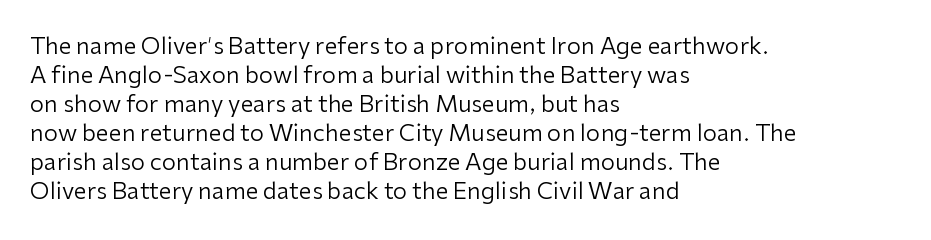
A typesetter would call this zero additional tracking. If you drew a line through each stem, it would be perfectly vertical. This block has exactly the height ordinary leading produces. Teacher's note: observe the even left margin — that is flush-left alignment. The area under the type is left untouched. This is not heavy type; no bold has been used.
